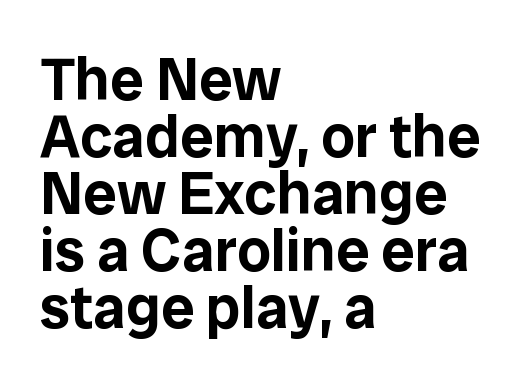
{"serif": "no", "italic": "no", "width": "normal", "stroke_contrast": "low", "x_height": "medium", "monospaced": "no", "underline": "no", "align": "left", "line_spacing": "tight", "line_spacing_ratio": 0.95, "letter_spacing": "normal", "letter_spacing_em": 0.0, "glyph_px": 60}
